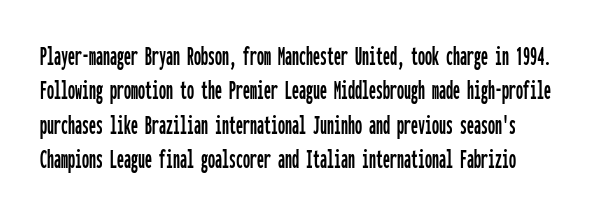
Q: Is the text italic (slanted)? A: No, it is upright.
Q: Is the typeface a serif or a sans-serif typeface? A: Sans-serif.
Q: Is the text underlined? A: No.
Q: Is the spacing between letters normal or unusually wide? A: Normal.
Q: Width (condensed, normal, or wide)? A: Condensed.
Q: Stroke contrast? A: Low.
Q: x-height? A: Medium.
Q: Monospaced? A: Yes.
